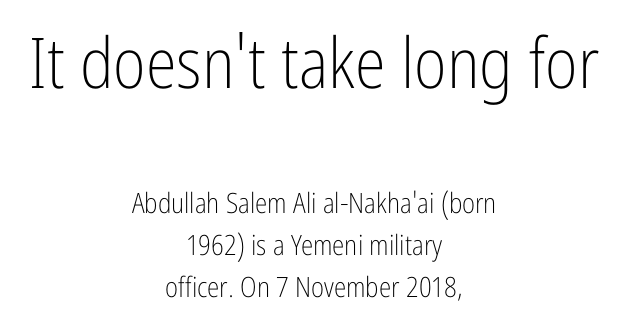
If you measured baseline to baseline, you'd find a middling distance. The type sits square on the baseline with zero lean. Varying glyph widths throughout — classic text-font behaviour. Nobody drew a line under any word here.
